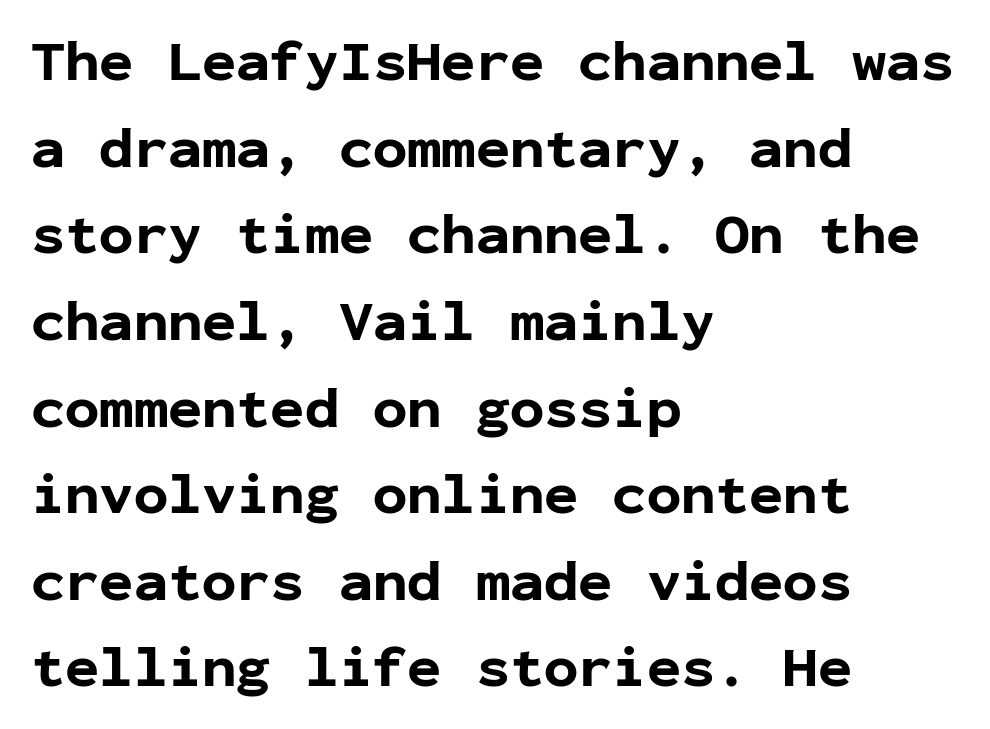
{"serif": "no", "italic": "no", "bold": "yes", "weight": "bold", "width": "normal", "stroke_contrast": "low", "x_height": "medium", "monospaced": "yes", "underline": "no", "align": "left", "line_spacing": "normal", "line_spacing_ratio": 1.52, "letter_spacing": "normal", "letter_spacing_em": 0.0, "glyph_px": 57}
